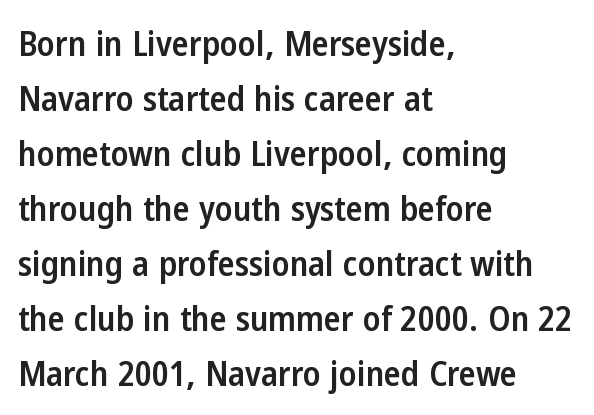
{"serif": "no", "italic": "no", "bold": "semi", "weight": "semibold", "width": "condensed", "stroke_contrast": "low", "x_height": "medium", "monospaced": "no", "underline": "no", "align": "left", "line_spacing": "normal", "line_spacing_ratio": 1.57, "letter_spacing": "normal", "letter_spacing_em": 0.0, "glyph_px": 35}
